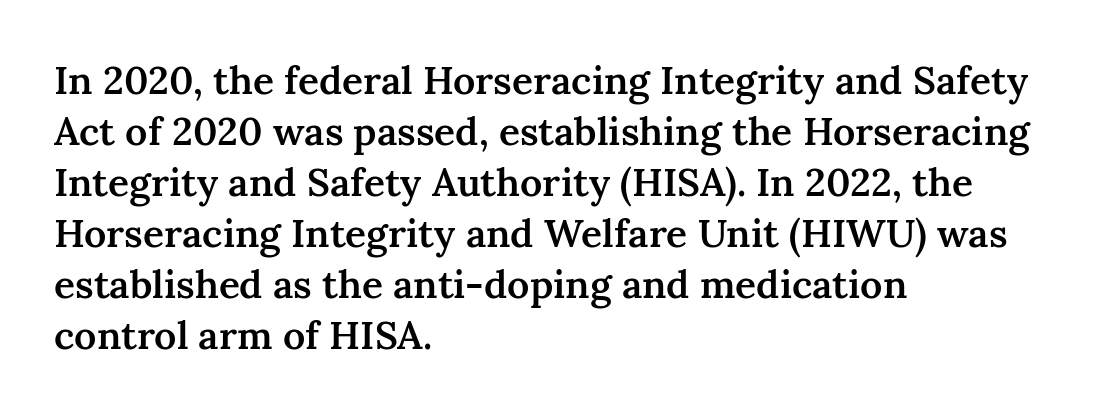
The image shows 39 px semibold serif type, upright; set left-aligned, normal line spacing (1.31x), normal letter spacing, not underlined; medium stroke contrast and a medium x-height.
